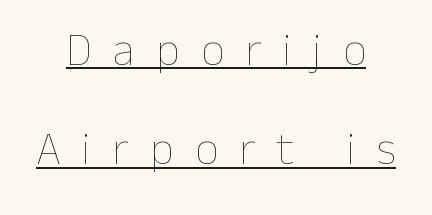
{"italic": "no", "bold": "no", "weight": "thin", "width": "normal", "stroke_contrast": "low", "x_height": "medium", "monospaced": "no", "underline": "yes", "line_spacing": "loose", "line_spacing_ratio": 2.16, "letter_spacing": "wide", "letter_spacing_em": 0.46, "glyph_px": 46}
